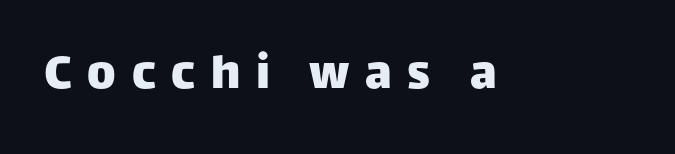
Letter spacing: wide. Spacing verdict: proportional, widths tailored to each character. The lettering stays uniformly vertical, giving the passage a roman look. The area under the type is left untouched.
